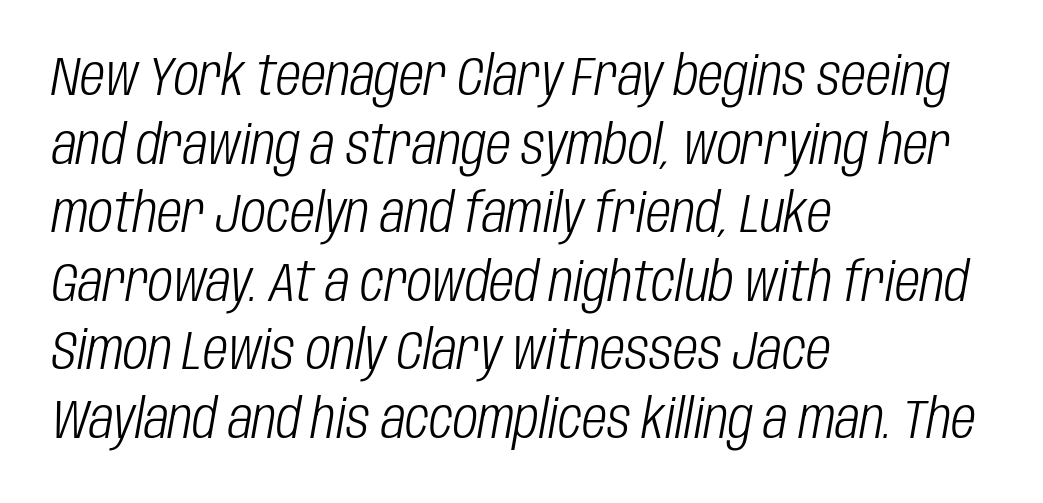
The specimen omits any rule beneath the text block's lines. A typesetter would call this proportional, since set widths differ per character. Heaviness? Minimal to ordinary, like unemphasized prose. The line texture is even and compact thanks to regular tracking. Slanted lettering throughout.
